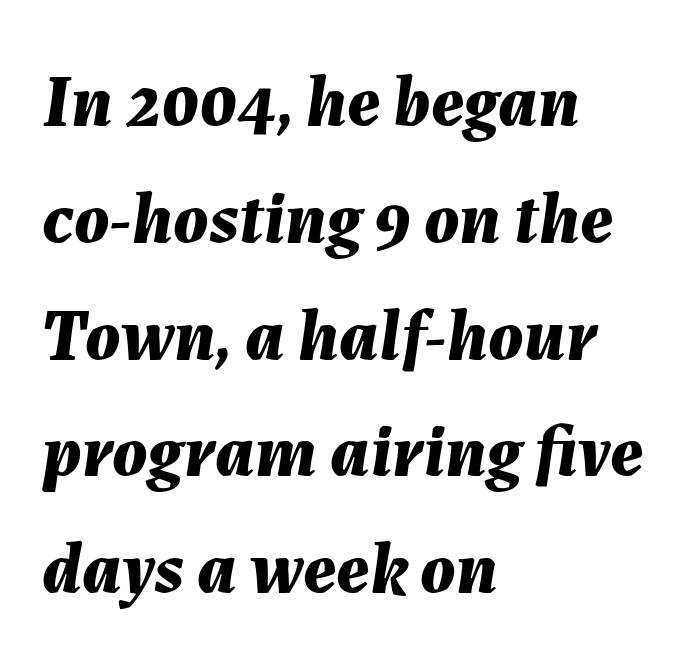
Nobody drew a line under any word here. The passage shown is emphatically bold. Compared with a centered layout, this one pins lines to the left instead. Tracking value appears to be zero — textbook default spacing. The typography opts for an oblique posture over an upright one. Line spacing here is normal.
